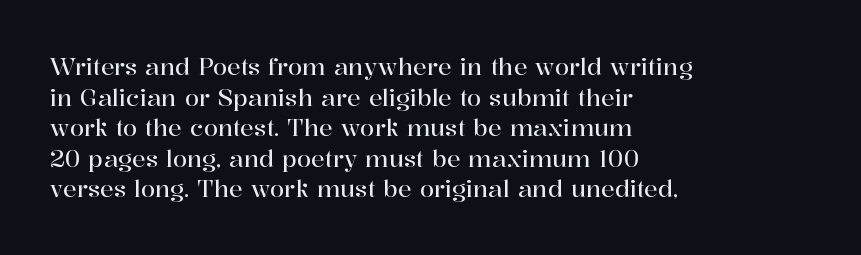
The image shows 23 px text type, upright; set left-aligned, normal line spacing (1.33x), normal letter spacing, not underlined.
